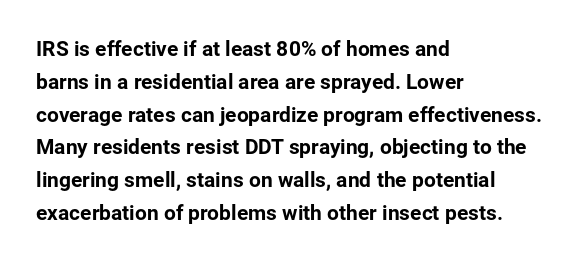
{"italic": "no", "underline": "no", "align": "left", "line_spacing": "normal", "line_spacing_ratio": 1.56, "letter_spacing": "normal", "letter_spacing_em": 0.0, "glyph_px": 21}
